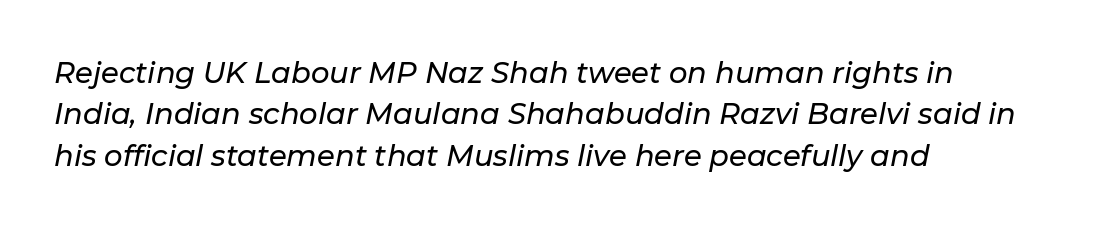
The image shows 29 px text type, italic (leaning right); set left-aligned, normal line spacing (1.43x), normal letter spacing, not underlined; low stroke contrast and a medium x-height.
